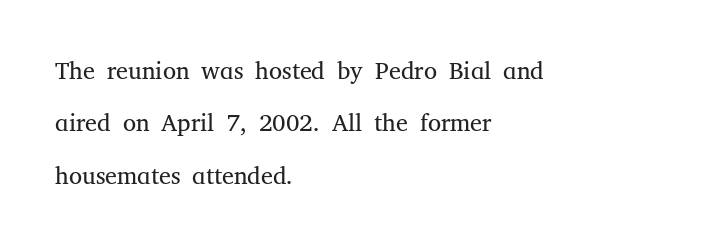
The image shows 24 px text type, upright; set left-aligned, loose line spacing (2.18x), normal letter spacing, not underlined.
